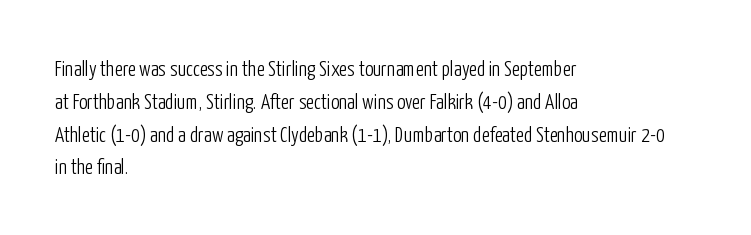
Upright lettering throughout. The rows are spaced the way most documents space them. These lines stack with their left ends in a neat column. The space beneath each line is pristine and unruled. This sample uses plain, unmodified letter spacing. Stem width sits at or under what a default text font uses.
